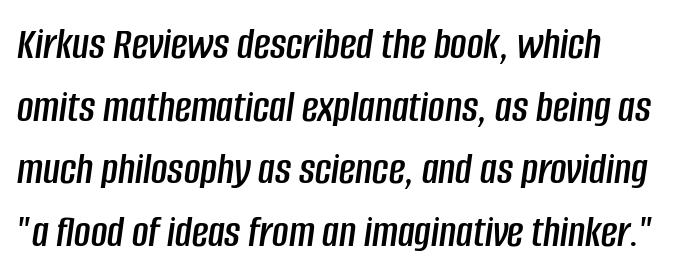
This rendering leaves character spacing at its baseline value. Short and long lines alike share a common starting point at left. A normal amount of white space separates one row of letters from the next. The passage shown leans; its letterforms are oblique. This sample has the flowing, uneven cadence of proportional lettering. Underline: absent.
